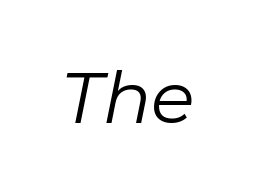
{"italic": "yes", "lean": "right", "slant_degrees": 11, "bold": "no", "weight": "regular", "width": "normal", "stroke_contrast": "low", "x_height": "medium", "monospaced": "no", "underline": "no", "letter_spacing": "normal", "letter_spacing_em": 0.0, "glyph_px": 72}
